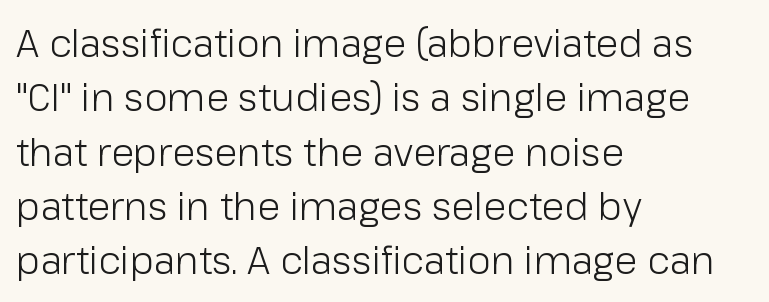
Reading down the block, your eye returns to a fixed left position each line. Horizontal bands of white between lines are of average thickness. Think of a printed novel: that variable character pitch is what you see here. Style check: upright. A sans-serif font was chosen for this passage.
